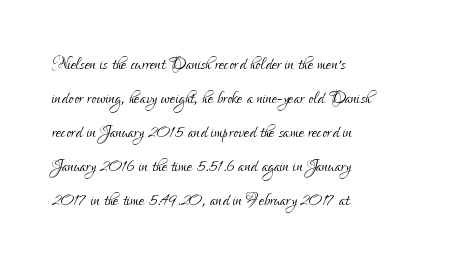
The image shows 23 px text type; set left-aligned, normal line spacing (1.48x), normal letter spacing, not underlined.
